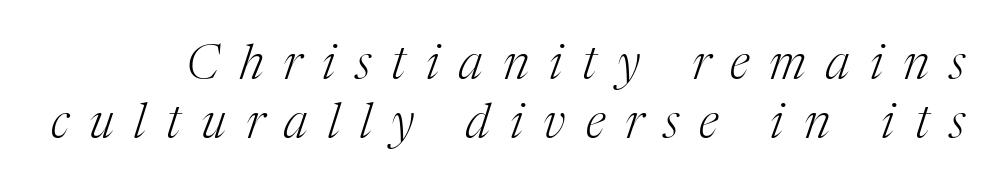
Decoration check: the copy has no underline. Slanted lettering throughout. Proportional: the letters do not fall into vertical columns. In terms of letterform style, serifs are clearly present. The letterforms stand isolated, each surrounded by extra space.
